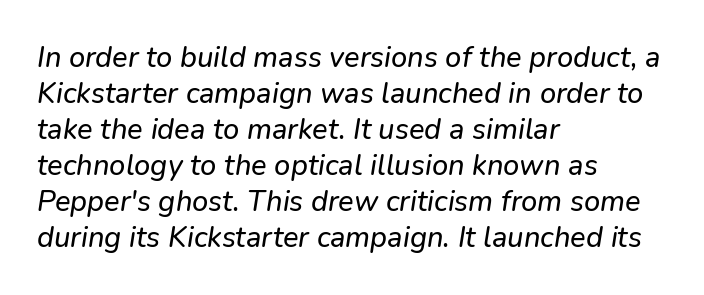
{"italic": "yes", "lean": "right", "slant_degrees": 9, "width": "normal", "stroke_contrast": "low", "x_height": "medium", "monospaced": "no", "underline": "no", "align": "left", "line_spacing_ratio": 1.24, "letter_spacing": "normal", "letter_spacing_em": 0.0, "glyph_px": 29}
